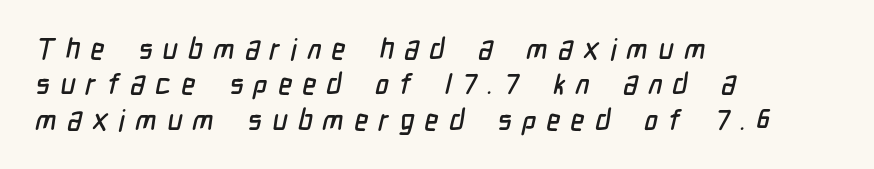
{"serif": "no", "width": "condensed", "stroke_contrast": "low", "x_height": "medium", "monospaced": "no", "underline": "no", "align": "left", "line_spacing_ratio": 1.22, "letter_spacing": "wide", "letter_spacing_em": 0.36, "glyph_px": 29}
